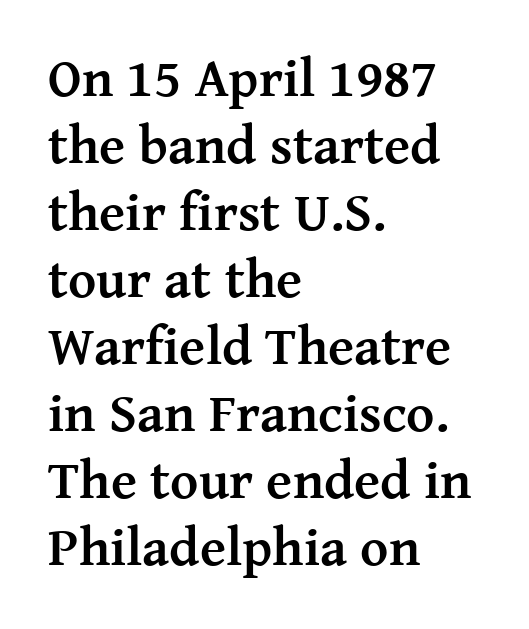
{"serif": "yes", "italic": "no", "bold": "yes", "weight": "semibold", "width": "normal", "stroke_contrast": "medium", "x_height": "medium", "monospaced": "no", "underline": "no", "align": "left", "line_spacing_ratio": 1.24, "letter_spacing": "normal", "letter_spacing_em": 0.0, "glyph_px": 54}
